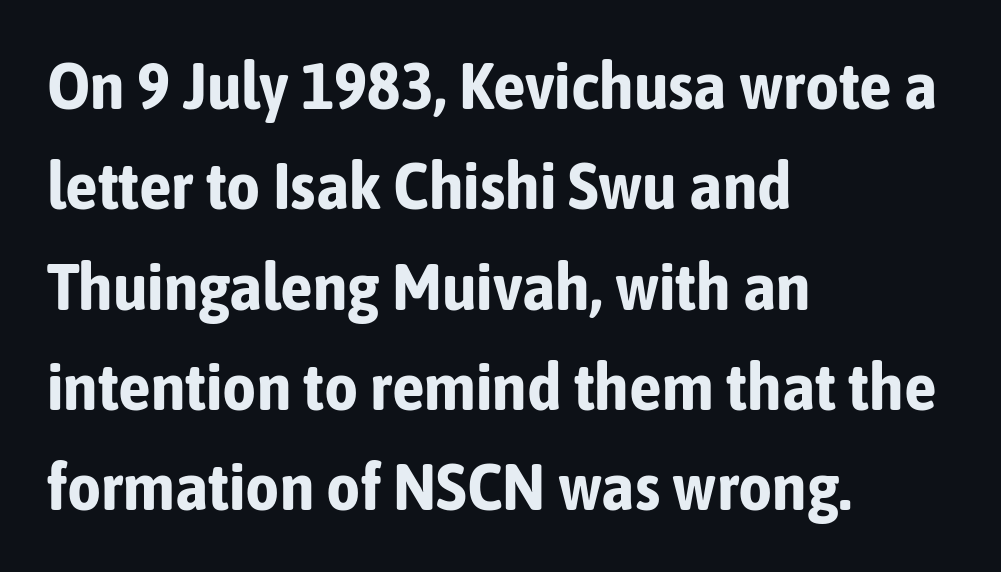
The image shows 66 px bold, condensed sans-serif type, upright; set left-aligned, normal line spacing (1.52x), normal letter spacing, not underlined; low stroke contrast and a medium x-height.
